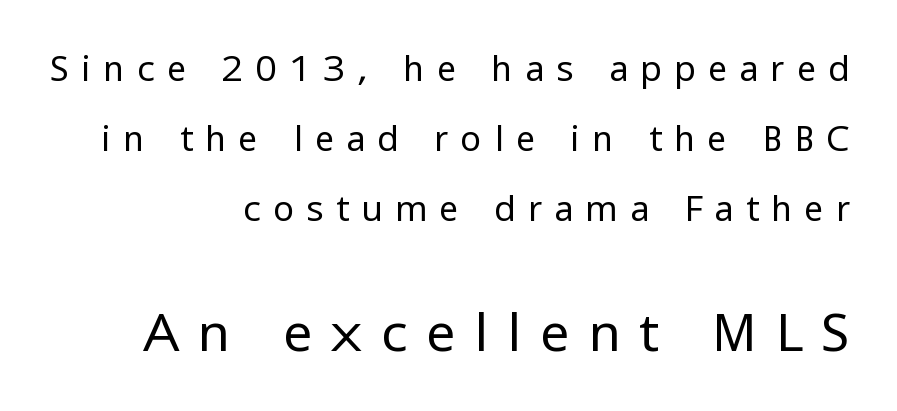
The rag falls on the left side of this text block. Look at the bottom of the vertical strokes: they stop flat, with no serifs. Anything drawn beneath the words? Only blank space. Two sizes are in play, and the larger belongs to the second block. The passage shown is typed in a proportional face where columns would drift.
